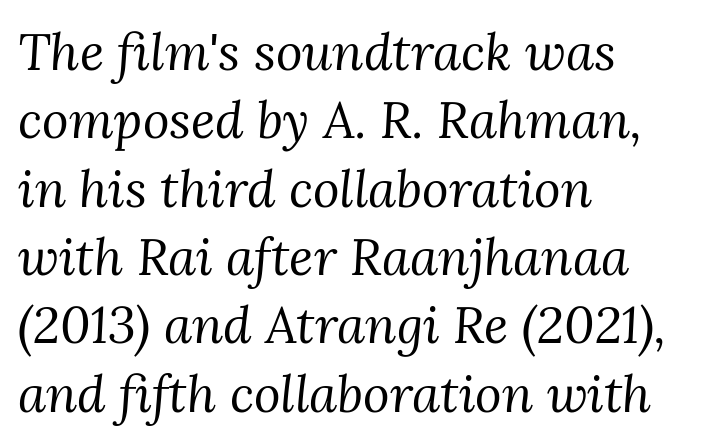
{"serif": "yes", "italic": "yes", "lean": "right", "slant_degrees": 3, "bold": "no", "weight": "regular", "width": "normal", "stroke_contrast": "medium", "x_height": "medium", "monospaced": "no", "underline": "no", "align": "left", "line_spacing": "normal", "line_spacing_ratio": 1.34, "letter_spacing": "normal", "letter_spacing_em": 0.0, "glyph_px": 51}
